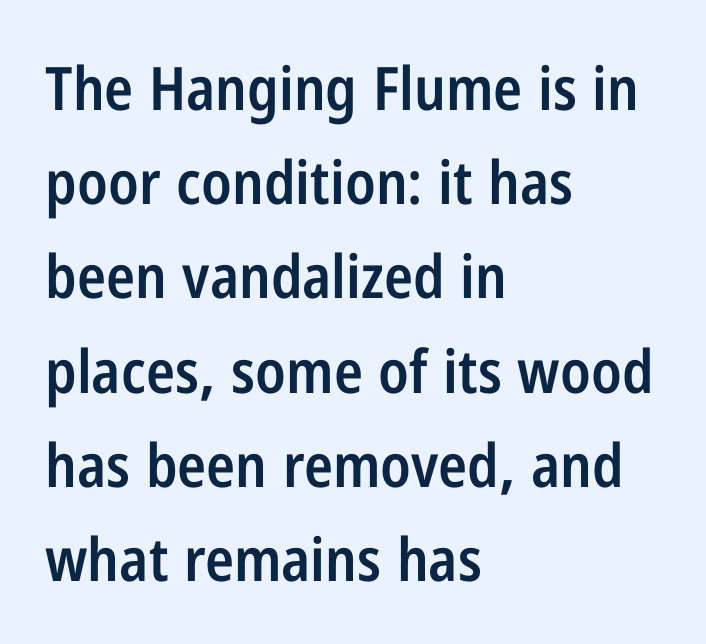
Q: Is the text bold? A: Semi-bold.
Q: Is the text italic (slanted)? A: No, it is upright.
Q: Is the typeface a serif or a sans-serif typeface? A: Sans-serif.
Q: Is the text underlined? A: No.
Q: How is the paragraph aligned? A: Left-aligned.
Q: Is the spacing between letters normal or unusually wide? A: Normal.
Q: Is the spacing between lines tight, normal or loose? A: Normal.
Q: Width (condensed, normal, or wide)? A: Condensed.
Q: Stroke contrast? A: Low.
Q: x-height? A: Medium.
Q: Monospaced? A: No.
